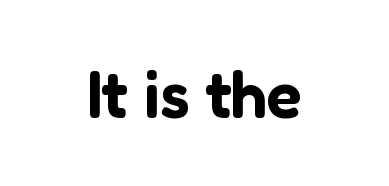
{"serif": "no", "italic": "no", "width": "normal", "stroke_contrast": "low", "x_height": "medium", "monospaced": "no", "underline": "no", "letter_spacing": "normal", "letter_spacing_em": 0.0, "glyph_px": 65}
